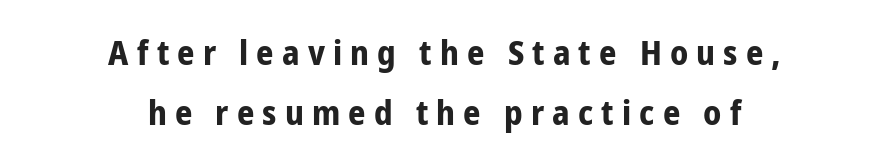
Look at the tracking — it's clearly loosened, letters drifting apart. Is the type bold? Yes — the strokes are clearly thick and heavy. Horizontally, the lines are justified to the midpoint only. Unlike italic type, these characters show no tilt at all.
